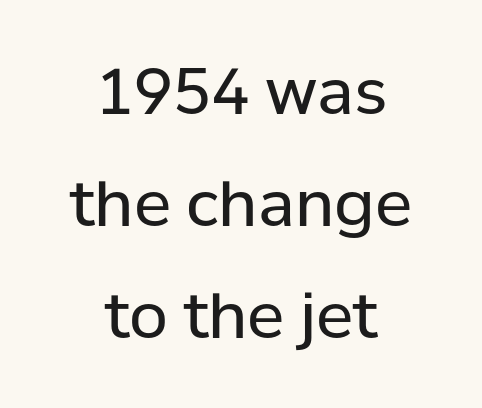
{"serif": "no", "italic": "no", "bold": "no", "weight": "regular", "width": "normal", "stroke_contrast": "low", "x_height": "medium", "monospaced": "no", "underline": "no", "align": "center", "line_spacing_ratio": 1.78, "letter_spacing": "normal", "letter_spacing_em": 0.0, "glyph_px": 63}
